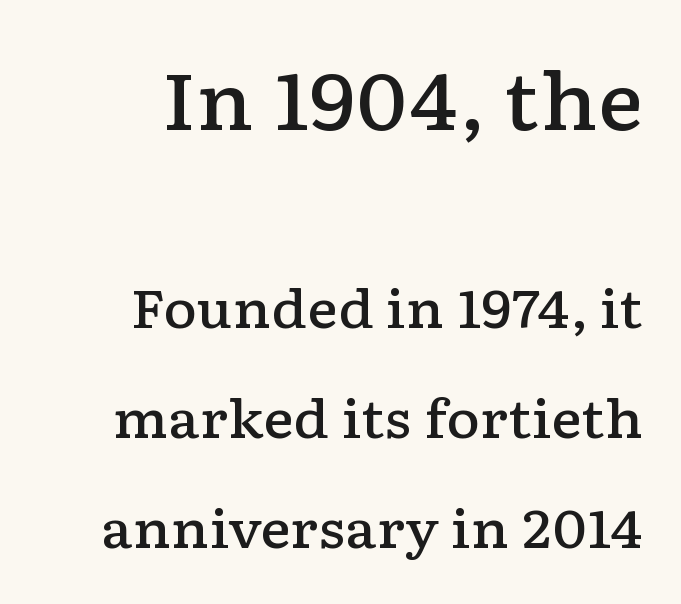
Notice the wide empty band between every row — that's loose leading. If you squint, the top block still reads clearly — it's the larger of the two. Students, note that the glyphs here touch the page at normal intervals. Tall strokes in this sample are plumb rather than angled. The rendering uses a semibold face; strokes are thickened but not to full bold.
